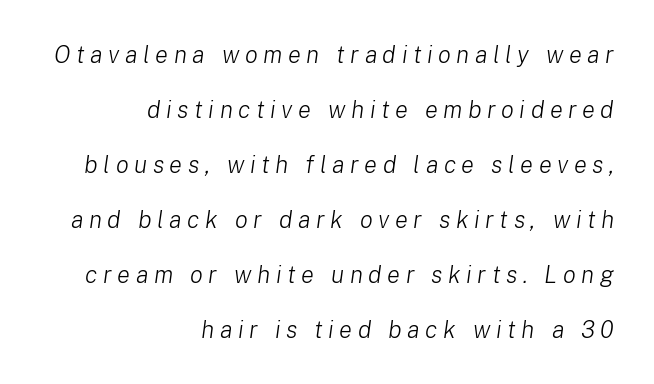
{"italic": "yes", "lean": "right", "slant_degrees": 8, "bold": "no", "underline": "no", "align": "right", "line_spacing": "loose", "line_spacing_ratio": 2.29, "letter_spacing": "wide", "letter_spacing_em": 0.23, "glyph_px": 24}
